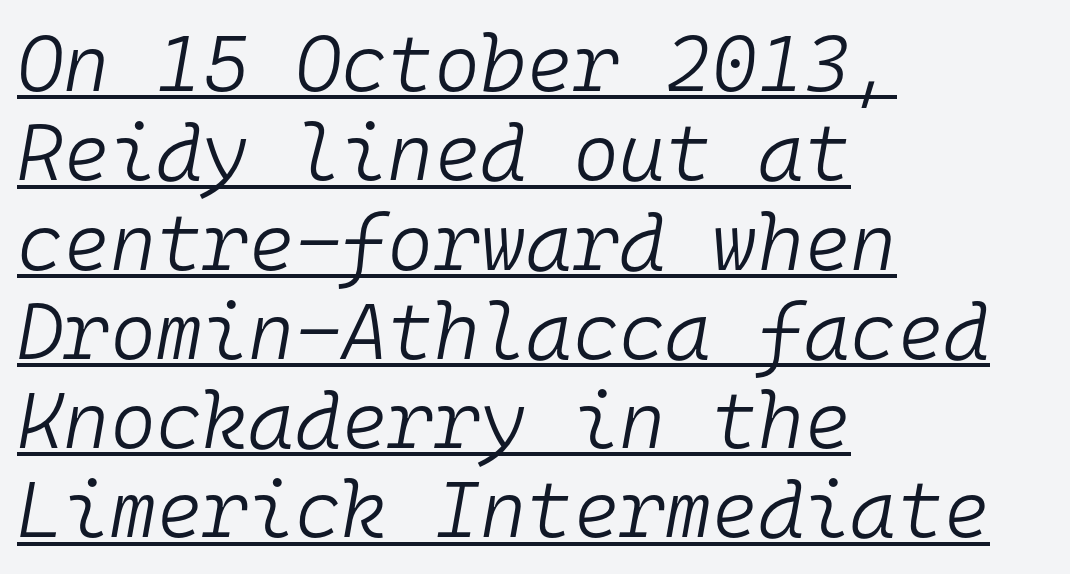
Q: Is the text bold? A: No.
Q: Is the text italic (slanted)? A: Yes, it leans right by about 10 degrees.
Q: Is the text underlined? A: Yes.
Q: How is the paragraph aligned? A: Left-aligned.
Q: Is the spacing between letters normal or unusually wide? A: Normal.
Q: Is the spacing between lines tight, normal or loose? A: Tight.
Q: Width (condensed, normal, or wide)? A: Normal.
Q: Stroke contrast? A: Low.
Q: x-height? A: Medium.
Q: Monospaced? A: Yes.
